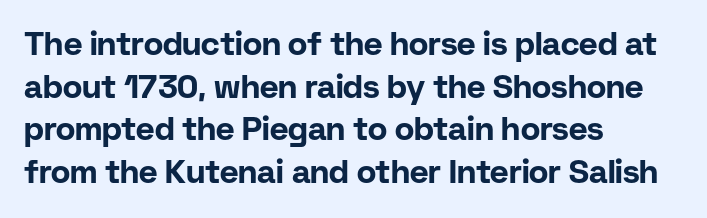
Notice how thick the strokes are: this is what a full bold looks like. Nope, no serifs anywhere on these letters. The typesetter chose a ragged-right arrangement here. Regarding leading, the lines here are spaced in the standard way. Students, note that the glyphs here touch the page at normal intervals.
